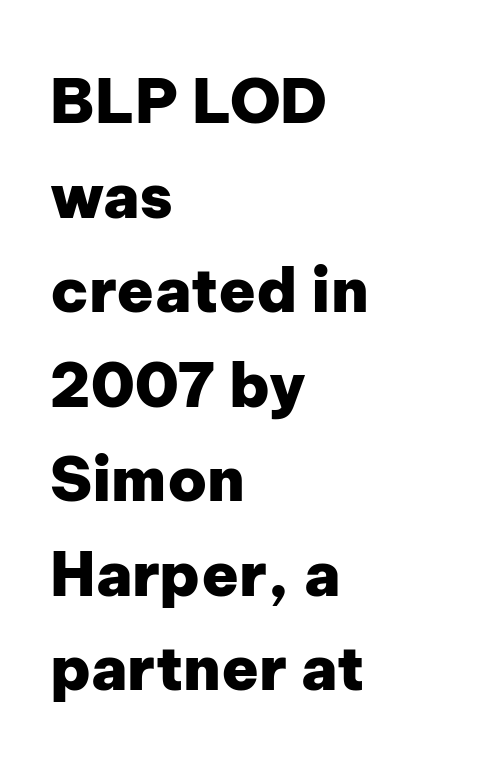
The letters advance in unequal steps, a hallmark of proportional type. The letterforms sit shoulder to shoulder at normal distance. Heavy, bold letterforms. In terms of posture, this sample is upright.
